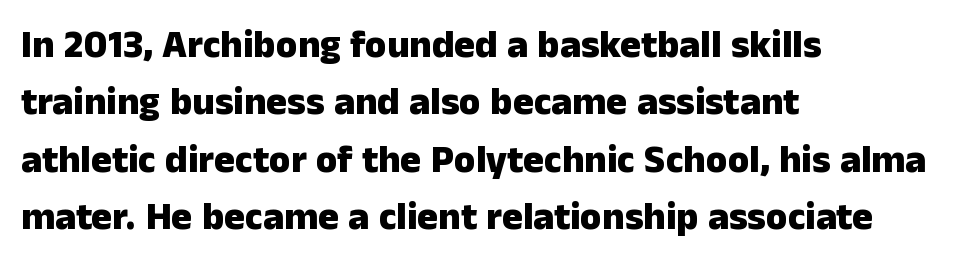
The image shows 39 px heavy sans-serif type, upright; set left-aligned, normal line spacing (1.47x), normal letter spacing, not underlined; low stroke contrast and a medium x-height.
